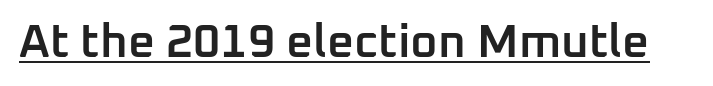
Q: Is the text bold? A: Semi-bold.
Q: Is the text italic (slanted)? A: No, it is upright.
Q: Is the typeface a serif or a sans-serif typeface? A: Sans-serif.
Q: Is the text underlined? A: Yes.
Q: Is the spacing between letters normal or unusually wide? A: Normal.
Q: Width (condensed, normal, or wide)? A: Normal.
Q: Stroke contrast? A: Low.
Q: x-height? A: Medium.
Q: Monospaced? A: No.
